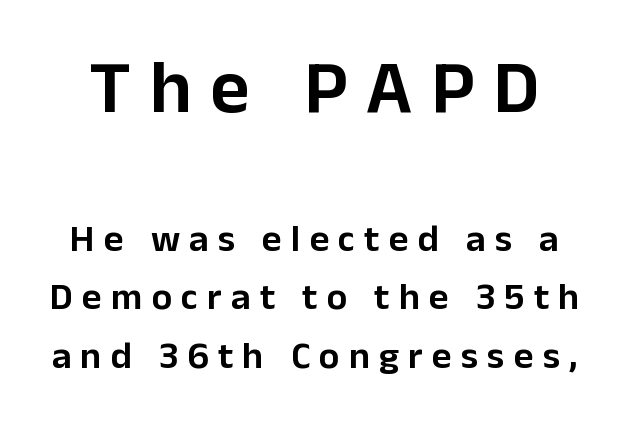
{"serif": "no", "italic": "no", "width": "normal", "stroke_contrast": "low", "x_height": "medium", "monospaced": "no", "underline": "no", "line_spacing": "normal", "line_spacing_ratio": 1.54, "letter_spacing": "wide", "letter_spacing_em": 0.24, "larger_block": "first", "size_ratio": 2.0, "glyph_px": 76}
